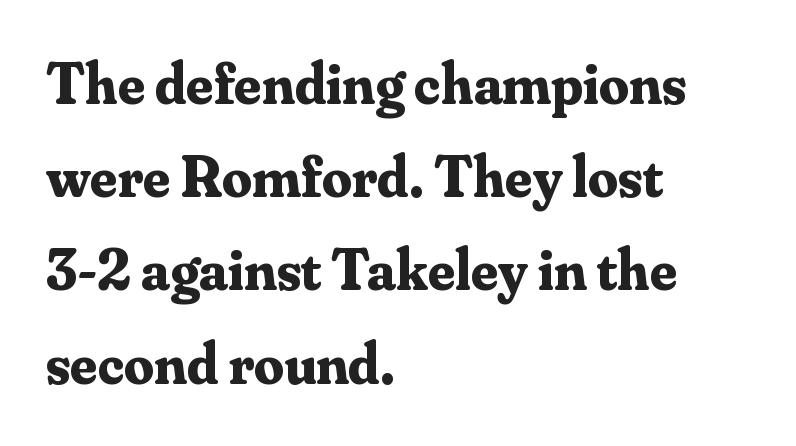
Q: Is the text bold? A: Yes.
Q: Is the text italic (slanted)? A: No, it is upright.
Q: Is the typeface a serif or a sans-serif typeface? A: Serif.
Q: Is the text underlined? A: No.
Q: How is the paragraph aligned? A: Left-aligned.
Q: Is the spacing between letters normal or unusually wide? A: Normal.
Q: Is the spacing between lines tight, normal or loose? A: Normal.
Q: Width (condensed, normal, or wide)? A: Normal.
Q: Stroke contrast? A: Medium.
Q: x-height? A: Small.
Q: Monospaced? A: No.
